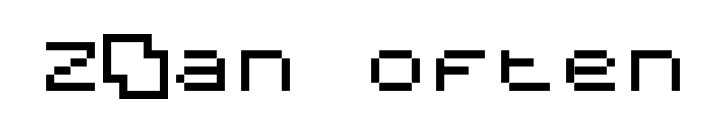
A clean baseline with only descenders dipping below it. Standard letterfit; no display-style spreading of the glyphs. The type family on display is of the sans-serif kind. Does the lettering tilt? It doesn't — this is upright.
